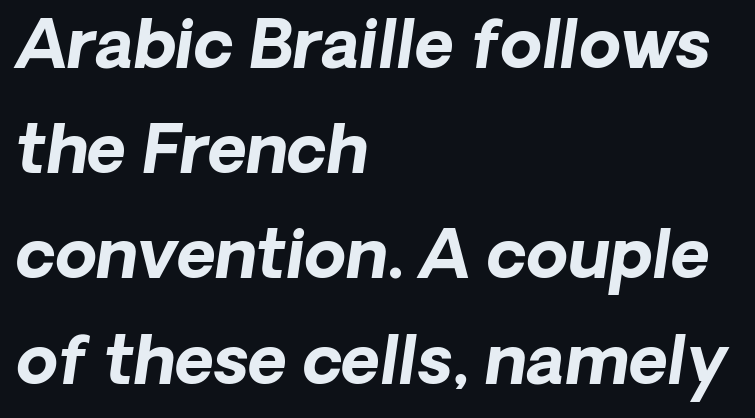
{"serif": "no", "bold": "yes", "weight": "bold", "width": "normal", "stroke_contrast": "low", "x_height": "medium", "monospaced": "no", "underline": "no", "align": "left", "line_spacing": "normal", "line_spacing_ratio": 1.57, "letter_spacing": "normal", "letter_spacing_em": 0.0, "glyph_px": 67}
